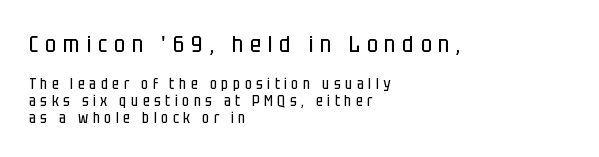
Quick note: underline off. You can tell it's not italic because the verticals are truly vertical. The letters look calm and open, with moderate or lighter stems. The face used here appears at its bigger size in the upper chunk. One glance says dense: line gaps are narrower than usual.
